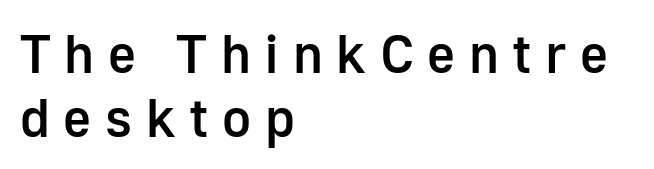
These lines were composed using upright roman letters. Compared with an ordinary text face, these strokes are moderately heavier — a semibold. Descender tails drop into unmarked territory. This rendering uses left alignment, leaving the right contour irregular. Observe the absence of serifs on each vertical stroke in this sample. These lines are rendered in a variable-pitch font.
